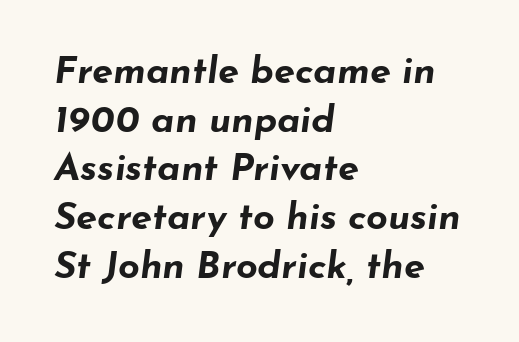
The image shows 38 px bold, wide type, italic (leaning right); set left-aligned, normal line spacing (1.28x), normal letter spacing, not underlined; low stroke contrast and a small x-height.
